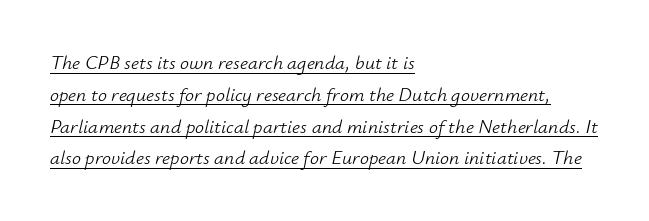
Q: Is the text bold? A: No.
Q: Is the text italic (slanted)? A: Yes, it leans right by about 12 degrees.
Q: Is the text underlined? A: Yes.
Q: How is the paragraph aligned? A: Left-aligned.
Q: Is the spacing between letters normal or unusually wide? A: Normal.
Q: Is the spacing between lines tight, normal or loose? A: Normal.
